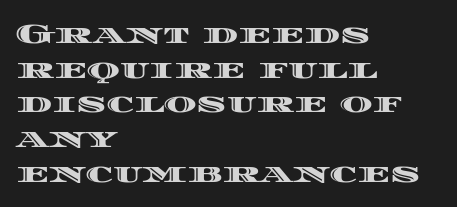
The image shows 28 px wide type, upright; set left-aligned, line spacing 1.24x, normal letter spacing, not underlined; a large x-height.
